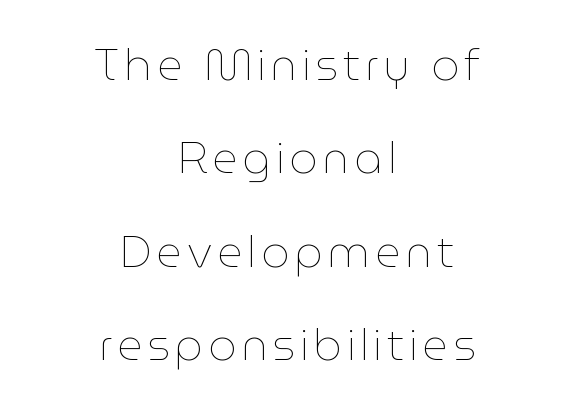
Each letter keeps its own natural width here, so spacing adapts to shape. Rule under the text: the space is simply empty. The font is comparable to plain body text, perhaps lighter. Both edges are ragged and mirror each other, which tells us the setting is centered. A typesetter would call this leading open, well beyond the default. This is the regular roman posture of the typeface.
